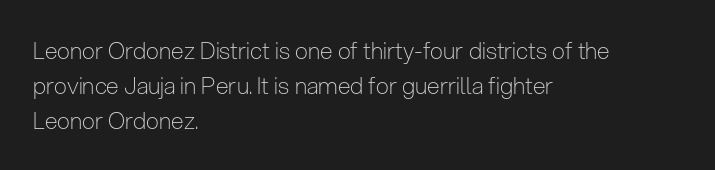
Weight: not bold — regular or lighter. The typesetter chose a ragged-right arrangement here. Each new line begins a customary step beneath the previous one. You could call the tracking neutral — neither tight nor loose. Only glyphs here, with clear space below each row. You can tell it's not italic because the verticals are truly vertical.
